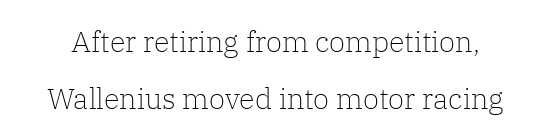
{"serif": "yes", "italic": "no", "bold": "no", "weight": "light", "width": "normal", "stroke_contrast": "low", "x_height": "medium", "monospaced": "no", "underline": "no", "line_spacing": "loose", "line_spacing_ratio": 1.97, "letter_spacing": "normal", "letter_spacing_em": 0.0, "glyph_px": 29}
